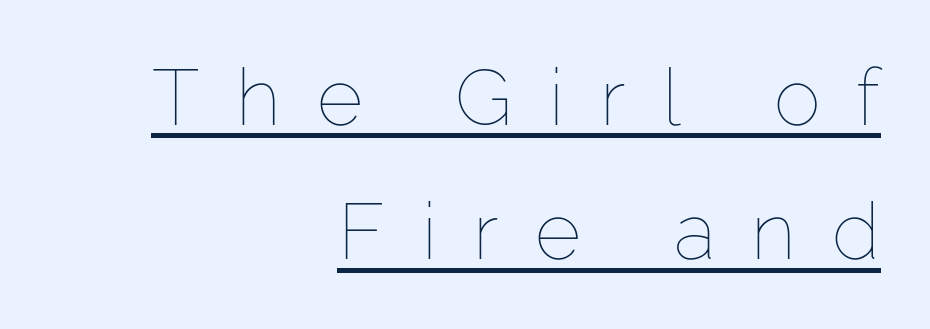
The image shows 79 px thin type, upright; set right-aligned, normal line spacing (1.7x), unusually wide letter spacing (+0.46 em), underlined; low stroke contrast and a medium x-height.
